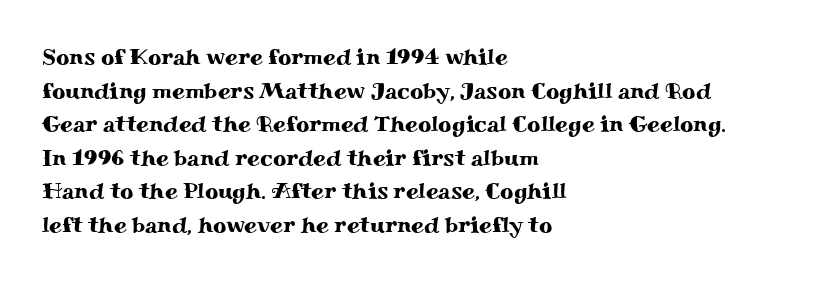
Q: Is the text italic (slanted)? A: No, it is upright.
Q: Is the text underlined? A: No.
Q: How is the paragraph aligned? A: Left-aligned.
Q: Is the spacing between letters normal or unusually wide? A: Normal.
Q: Is the spacing between lines tight, normal or loose? A: Normal.
